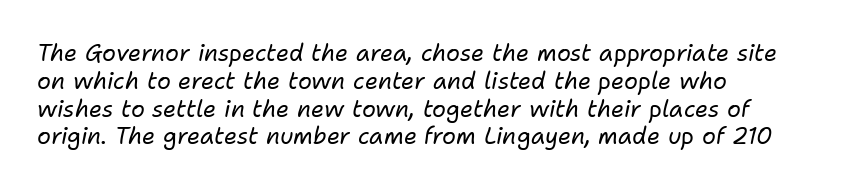
This rendering uses left alignment, leaving the right contour irregular. Posture: slanted. There is no visible air inserted between adjacent glyphs. Heft: none added — not bold. The words here are not underlined.
